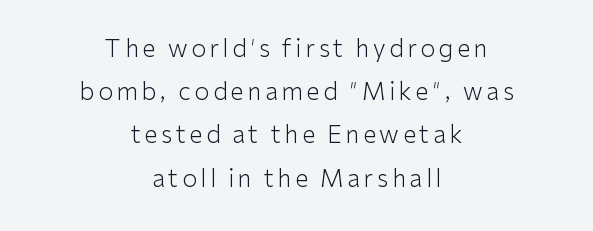
Italic: no, the glyphs are upright roman. This rendering features lettering with no underline. The font sits on the lighter half of the weight spectrum, regular included. Alignment: centered.
